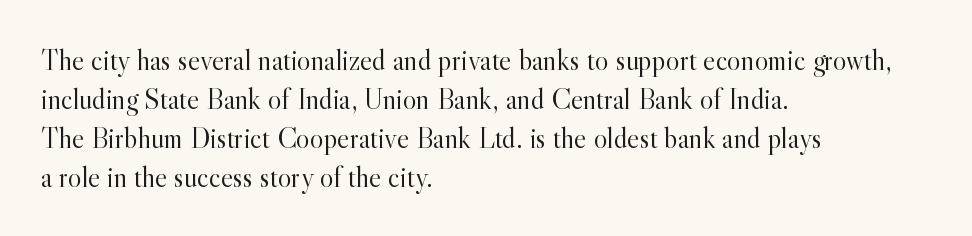
{"serif": "yes", "italic": "no", "bold": "no", "weight": "light", "width": "normal", "x_height": "small", "monospaced": "no", "underline": "no", "align": "left", "line_spacing": "normal", "line_spacing_ratio": 1.34, "letter_spacing": "normal", "letter_spacing_em": 0.0, "glyph_px": 29}
